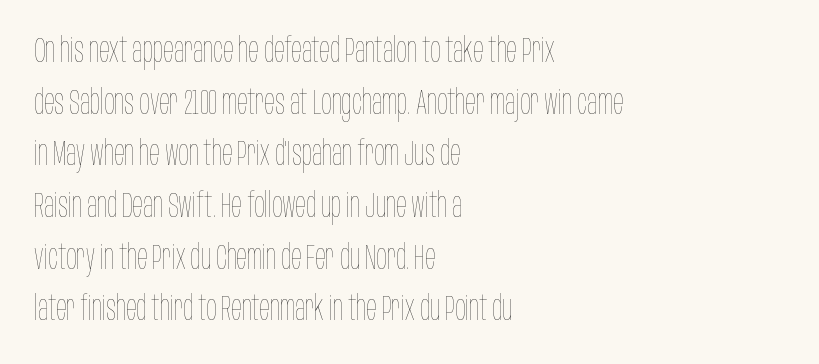
A typesetter would call this proportional, since set widths differ per character. Does the lettering tilt? It doesn't — this is upright. Stem width sits at or under what a default text font uses. Descenders are the only things crossing below the line.
